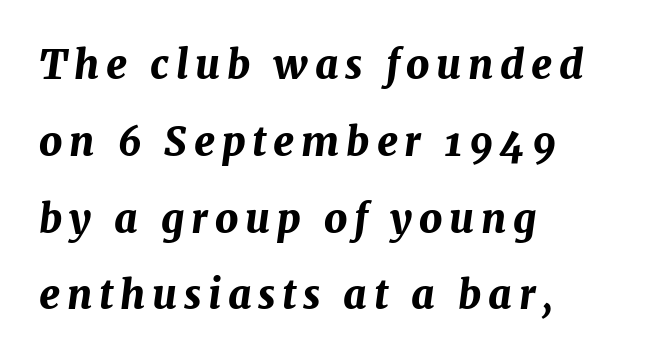
The image shows 40 px bold type, italic (leaning right); set left-aligned, loose line spacing (1.92x), not underlined; medium stroke contrast and a medium x-height.
